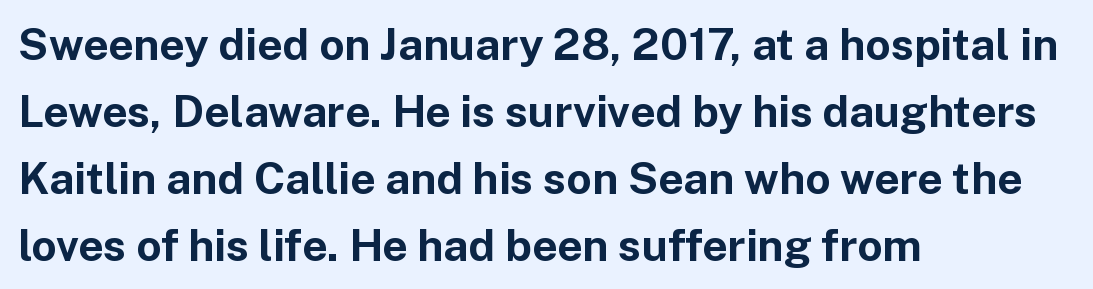
The typesetting leans heavy: a genuine bold. Upright lettering throughout. Anything drawn beneath the words? Only blank space. Regarding leading, the lines here are spaced in the standard way. The face used here is rendered with its standard letterfit. Note: no serifs on the glyphs.
